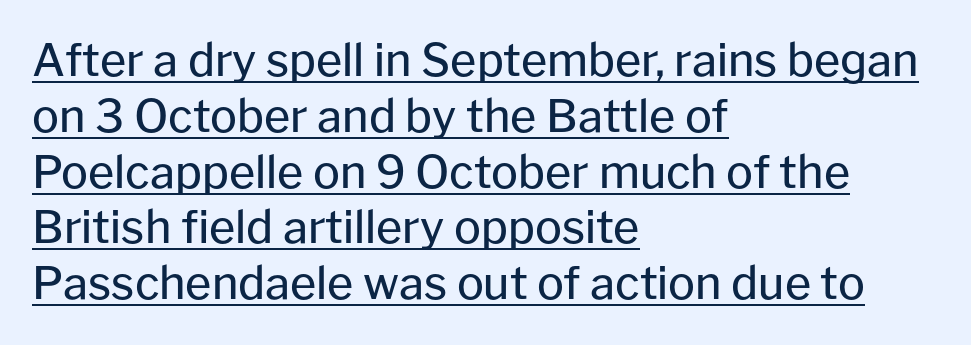
{"serif": "no", "italic": "no", "bold": "no", "weight": "regular", "width": "normal", "stroke_contrast": "low", "x_height": "medium", "monospaced": "no", "underline": "yes", "align": "left", "line_spacing_ratio": 1.24, "letter_spacing": "normal", "letter_spacing_em": 0.0, "glyph_px": 45}
